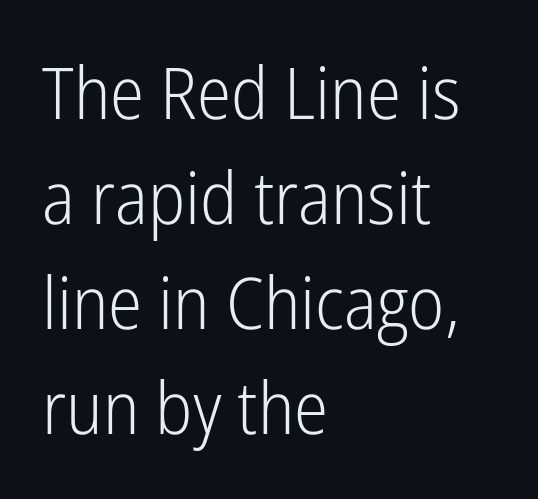
The image shows 72 px light, condensed sans-serif type, upright; set left-aligned, normal line spacing (1.46x), normal letter spacing, not underlined; low stroke contrast and a medium x-height.
